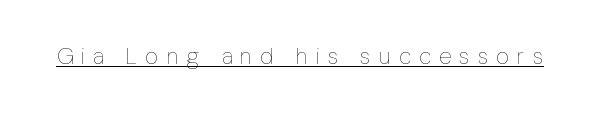
The image shows 23 px text type, upright; set unusually wide letter spacing (+0.35 em), underlined.
